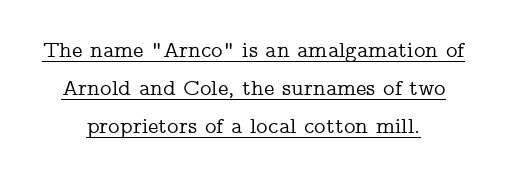
The image shows 22 px text type, upright; set centered, line spacing 1.73x, normal letter spacing, underlined.
